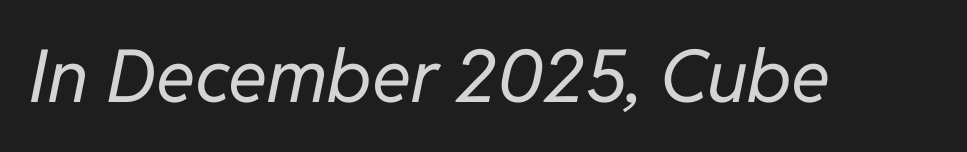
{"italic": "yes", "lean": "right", "slant_degrees": 11, "bold": "no", "weight": "regular", "width": "normal", "stroke_contrast": "low", "x_height": "medium", "monospaced": "no", "underline": "no", "letter_spacing": "normal", "letter_spacing_em": 0.0, "glyph_px": 73}
